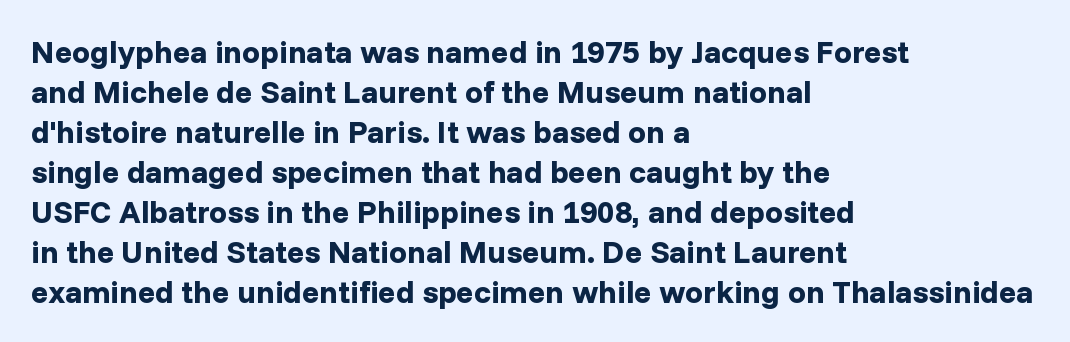
{"serif": "no", "italic": "no", "bold": "yes", "weight": "bold", "width": "normal", "stroke_contrast": "low", "x_height": "medium", "monospaced": "no", "underline": "no", "align": "left", "line_spacing": "normal", "line_spacing_ratio": 1.25, "letter_spacing": "normal", "letter_spacing_em": 0.0, "glyph_px": 32}
